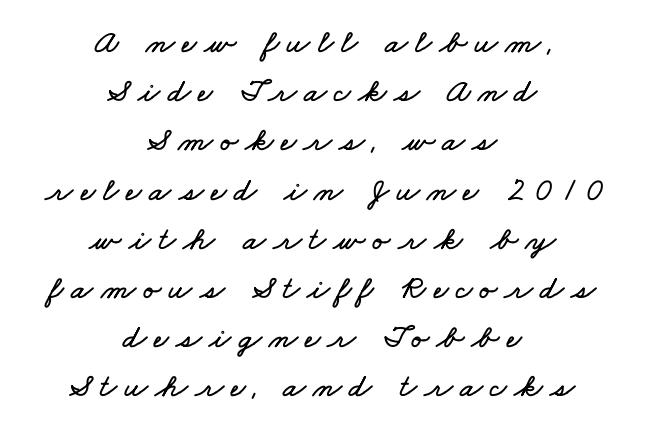
The image shows 33 px wide type; set centered, normal line spacing (1.49x), unusually wide letter spacing (+0.22 em), not underlined; low stroke contrast and a small x-height.
